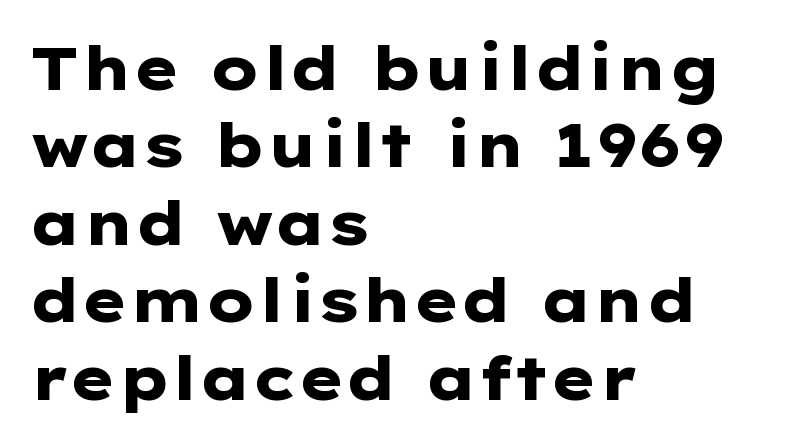
The image shows 61 px heavy, wide sans-serif type, upright; set left-aligned, normal line spacing (1.27x), normal letter spacing, not underlined; low stroke contrast and a medium x-height.
